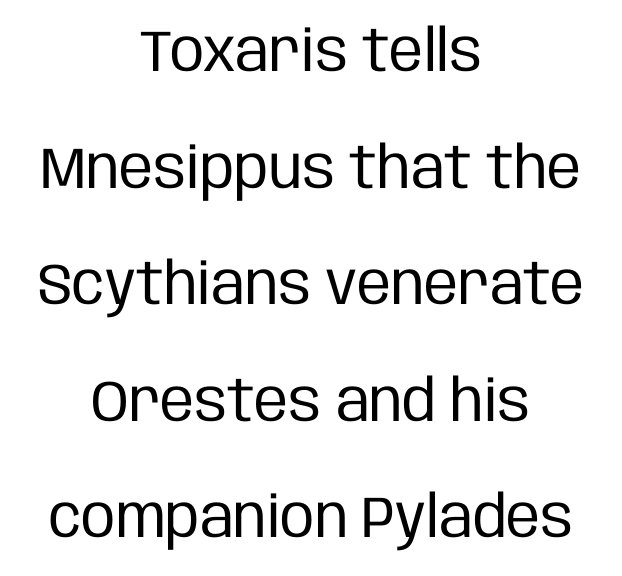
The image shows 58 px regular-weight, condensed sans-serif type, upright; set centered, loose line spacing (2.01x), normal letter spacing, not underlined; low stroke contrast and a large x-height.
